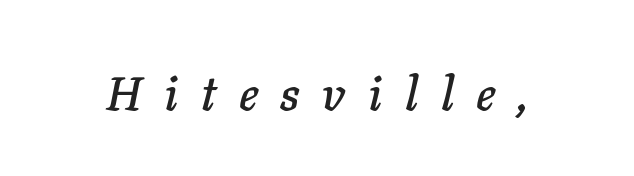
Slant detected: the letters are inclined. The type is letterspaced generously, with wide tracking. The gap between lines stays unmarked. This sample has the flowing, uneven cadence of proportional lettering.
